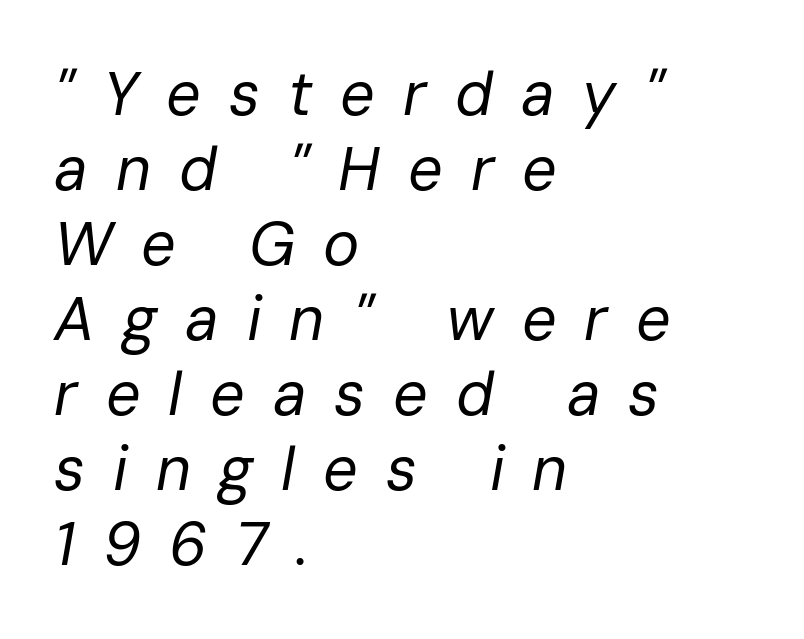
The image shows 61 px regular-weight type, italic (leaning right); set left-aligned, line spacing 1.23x, unusually wide letter spacing (+0.46 em), not underlined; low stroke contrast and a medium x-height.
